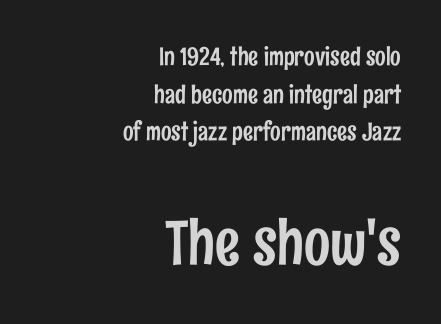
The image shows 62 px condensed sans-serif type, upright; set right-aligned, normal line spacing (1.51x), normal letter spacing, not underlined; the second (bottom) block is 2.48x larger; low stroke contrast and a medium x-height.
